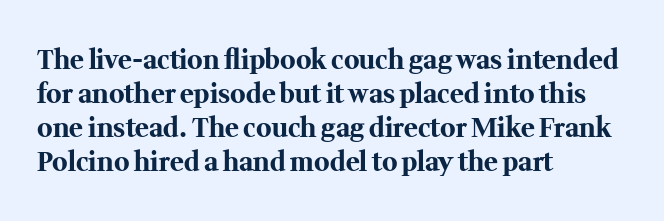
Typeset ragged right — the left edge is the straight one. Words float on clear page, feet unadorned. Vertically, the passage feels balanced, rows spaced as you'd expect. This sample uses plain, unmodified letter spacing. Summary of weight: heavy, a full bold. Characters remain perfectly vertical along every line.
